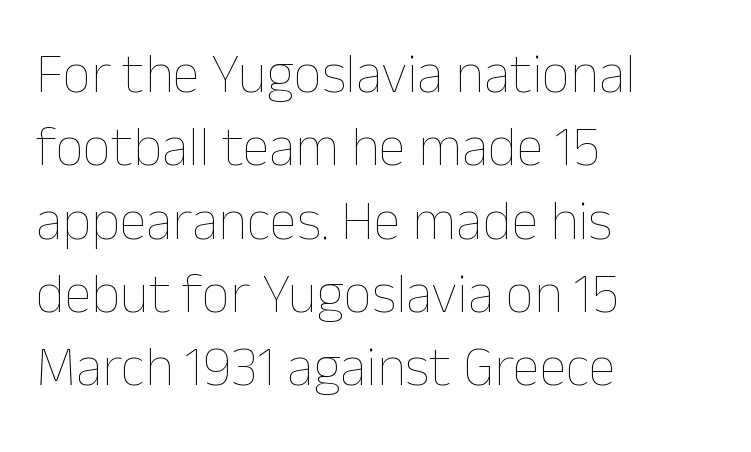
The image shows 56 px thin type, upright; set left-aligned, normal line spacing (1.31x), normal letter spacing, not underlined; low stroke contrast and a medium x-height.
